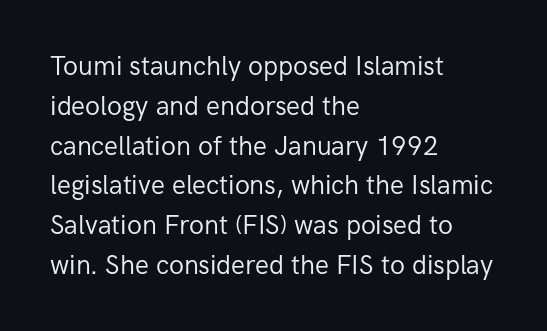
Q: Is the text bold? A: No.
Q: Is the text italic (slanted)? A: No, it is upright.
Q: Is the text underlined? A: No.
Q: How is the paragraph aligned? A: Left-aligned.
Q: Is the spacing between letters normal or unusually wide? A: Normal.
Q: Is the spacing between lines tight, normal or loose? A: Normal.
